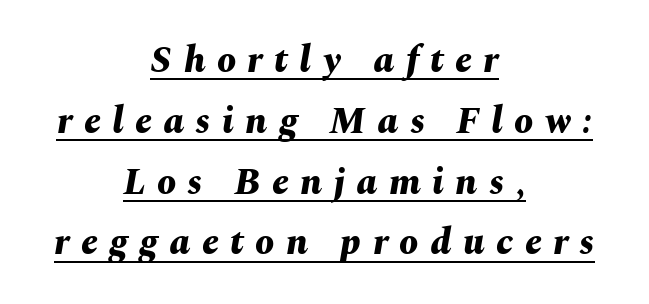
The gaps between neighbouring characters are conspicuously large. Observe the lean: these are italic letterforms. Underline: present. Line starts and ends both wander, symmetrically. The line-height multiplier appears to be the usual default. Heft: maximum for text — a bold.
